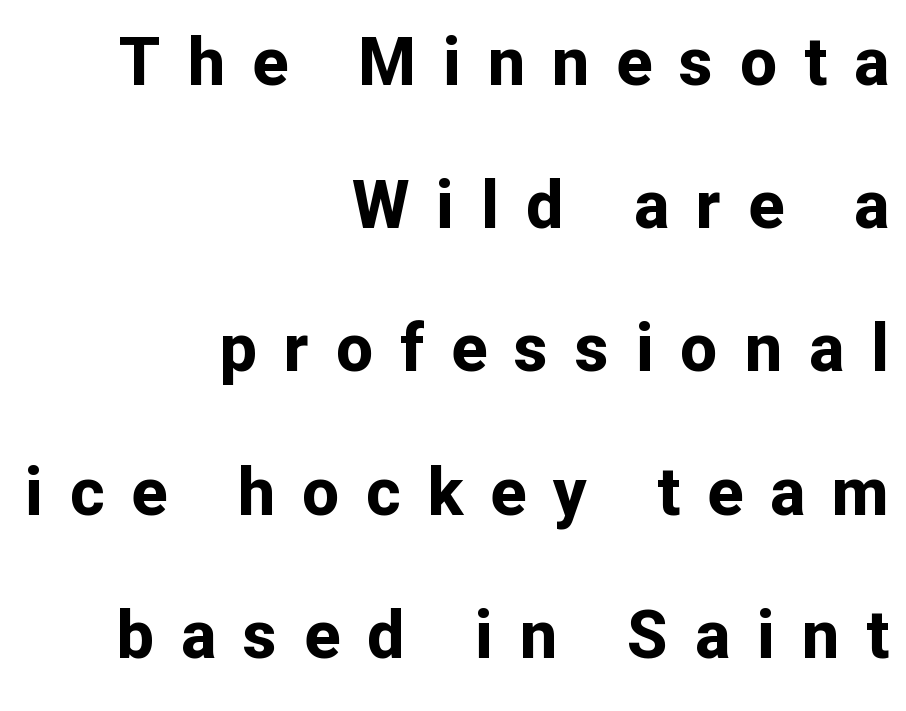
{"serif": "no", "italic": "no", "bold": "yes", "weight": "bold", "width": "normal", "stroke_contrast": "low", "x_height": "medium", "monospaced": "no", "underline": "no", "align": "right", "line_spacing": "loose", "line_spacing_ratio": 2.17, "letter_spacing": "wide", "letter_spacing_em": 0.41, "glyph_px": 66}
